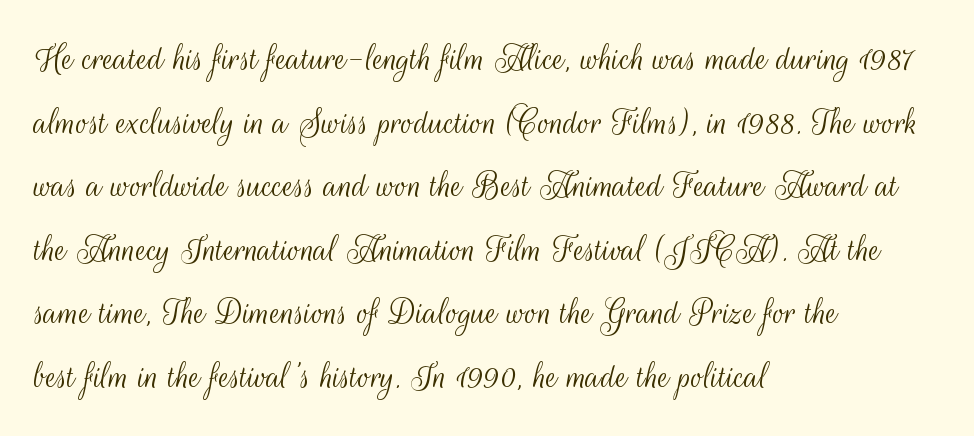
The image shows 40 px light, condensed sans-serif type; set left-aligned, normal line spacing (1.59x), normal letter spacing, not underlined; medium stroke contrast and a small x-height.
